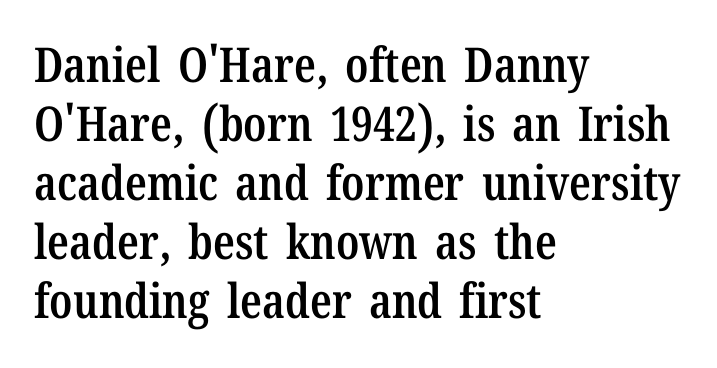
Type without underlining. Think of a printed novel: that variable character pitch is what you see here. Typographically, this falls in the serif category. In CSS terms this would be text-align: left. A semibold gives these letters moderate extra thickness, short of bold.
